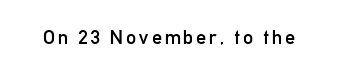
{"italic": "no", "bold": "no", "underline": "no", "glyph_px": 20}
